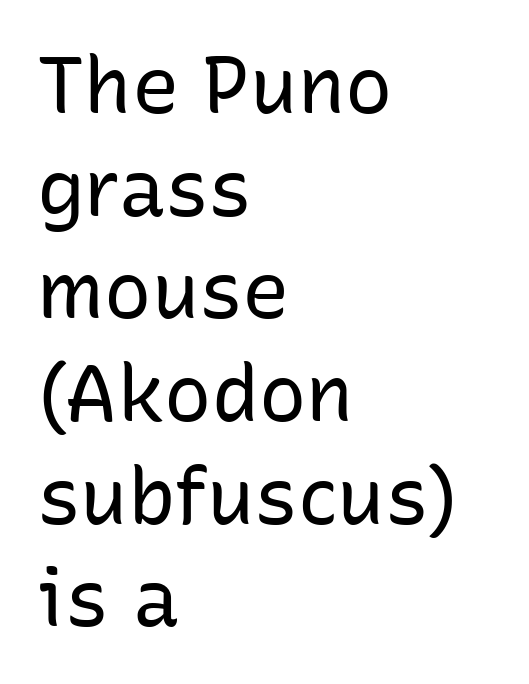
{"serif": "no", "italic": "no", "bold": "no", "weight": "regular", "width": "normal", "stroke_contrast": "low", "x_height": "medium", "monospaced": "no", "underline": "no", "align": "left", "line_spacing": "normal", "line_spacing_ratio": 1.3, "letter_spacing": "normal", "letter_spacing_em": 0.0, "glyph_px": 79}
